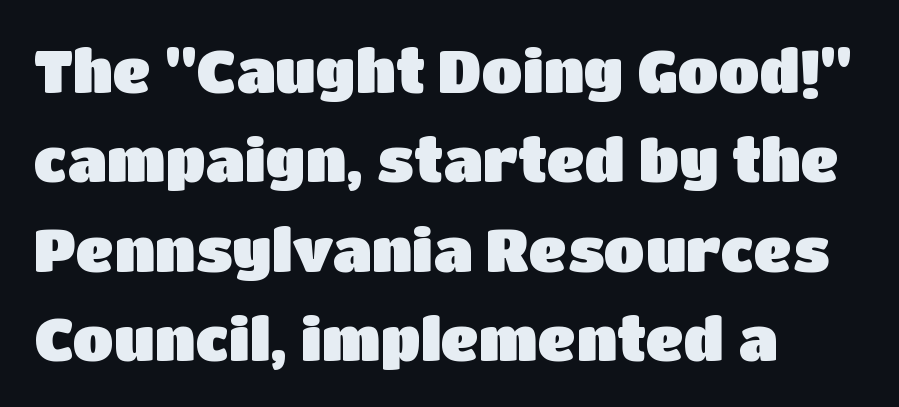
{"serif": "no", "italic": "no", "width": "normal", "stroke_contrast": "low", "x_height": "large", "monospaced": "no", "underline": "no", "align": "left", "line_spacing": "normal", "line_spacing_ratio": 1.49, "letter_spacing": "normal", "letter_spacing_em": 0.0, "glyph_px": 60}
